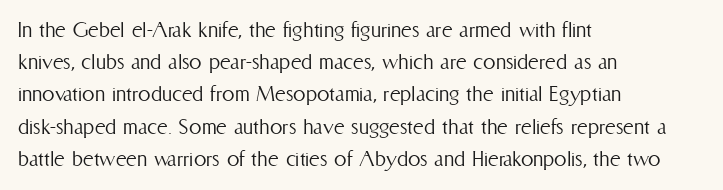
These lines keep a tight, regular rhythm from letter to letter. This sample is left-justified, so line endings fall wherever the words run out. The space between consecutive lines is moderate. Do the letters lean? They stand straight. The passage shown is not underscored anywhere. Stems and bowls with no extra thickness — not bold.
